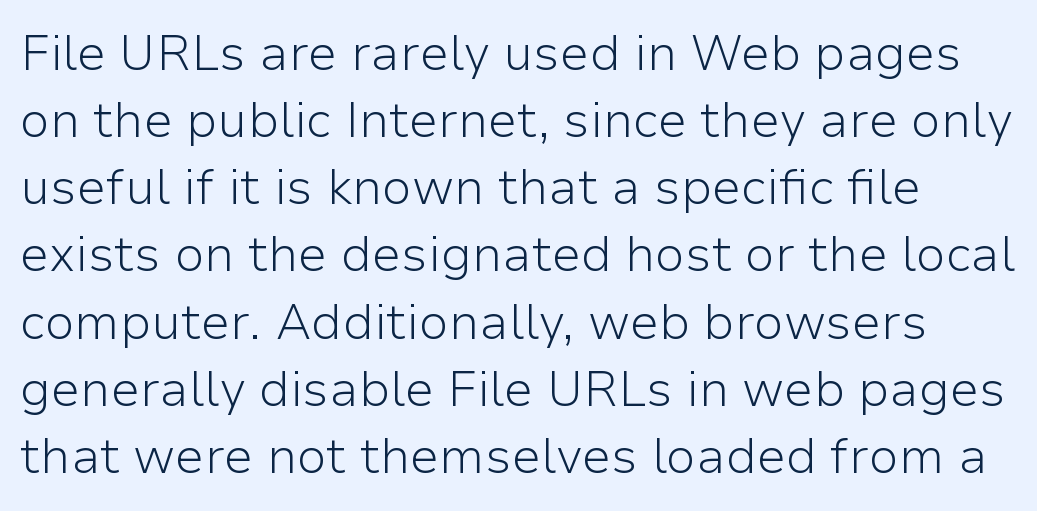
{"serif": "no", "italic": "no", "bold": "no", "weight": "light", "width": "normal", "stroke_contrast": "low", "x_height": "medium", "monospaced": "no", "underline": "no", "line_spacing": "normal", "line_spacing_ratio": 1.37, "letter_spacing": "normal", "letter_spacing_em": 0.0, "glyph_px": 49}
